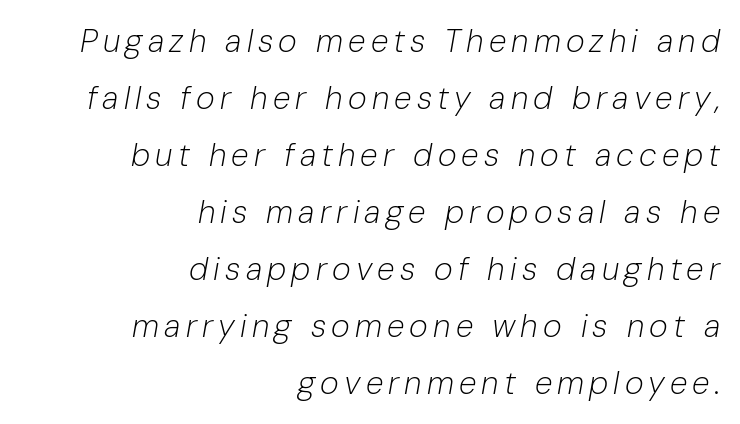
Honestly, there is no underline to notice here at all. The face used here is proportionally spaced, like ordinary book or web type. Horizontally, the lines are justified to the trailing edge only. Observe the lean: these are italic letterforms. Stroke thickness stays within the range of a standard reading face or lighter.
